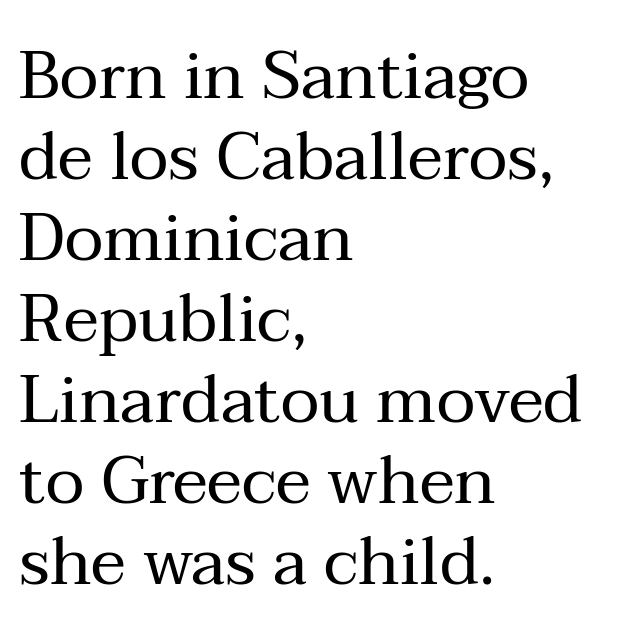
The image shows 67 px regular-weight serif type, upright; set left-aligned, line spacing 1.21x, normal letter spacing, not underlined; medium stroke contrast and a medium x-height.
